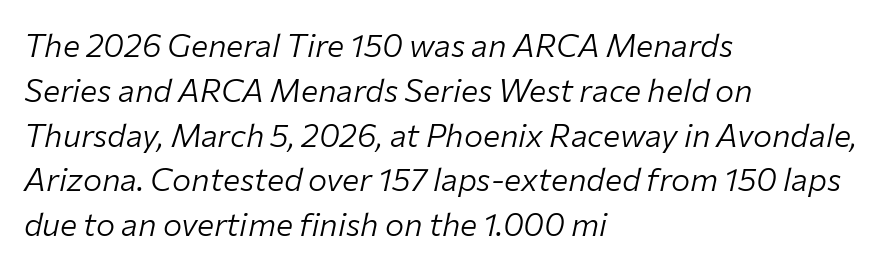
Q: Is the text bold? A: No.
Q: Is the text italic (slanted)? A: Yes, it leans right by about 12 degrees.
Q: Is the text underlined? A: No.
Q: How is the paragraph aligned? A: Left-aligned.
Q: Is the spacing between letters normal or unusually wide? A: Normal.
Q: Is the spacing between lines tight, normal or loose? A: Normal.
Q: Width (condensed, normal, or wide)? A: Normal.
Q: Stroke contrast? A: Low.
Q: x-height? A: Medium.
Q: Monospaced? A: No.
